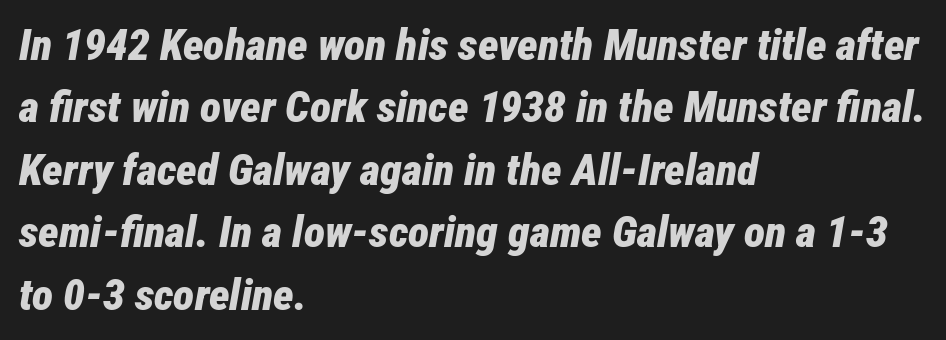
{"italic": "yes", "lean": "right", "slant_degrees": 12, "bold": "yes", "weight": "bold", "width": "condensed", "stroke_contrast": "low", "x_height": "medium", "monospaced": "no", "underline": "no", "align": "left", "line_spacing": "normal", "line_spacing_ratio": 1.42, "letter_spacing": "normal", "letter_spacing_em": 0.0, "glyph_px": 44}
